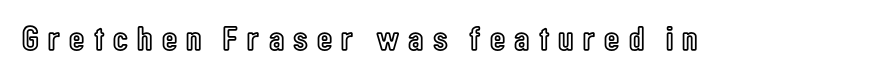
The image shows 35 px condensed type, upright; set unusually wide letter spacing (+0.26 em), not underlined; a medium x-height.
